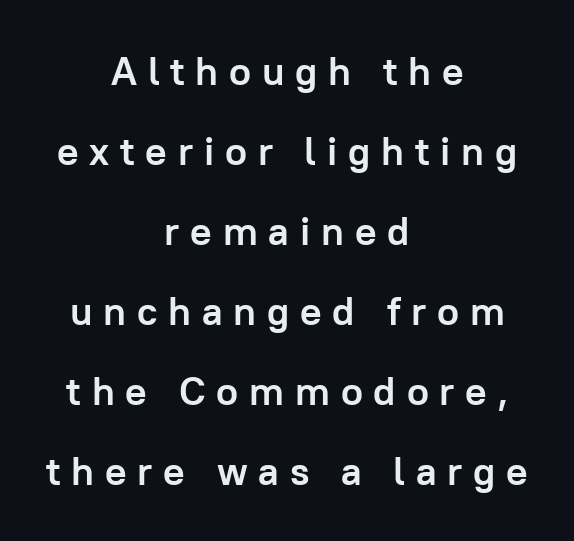
Unmarked baselines from the first word to the last. The characters display no serif detailing; their extremities are plain. The text block is weighted toward neither margin, spreading evenly from the middle. How would I describe the line gaps? Wide and relaxed.
